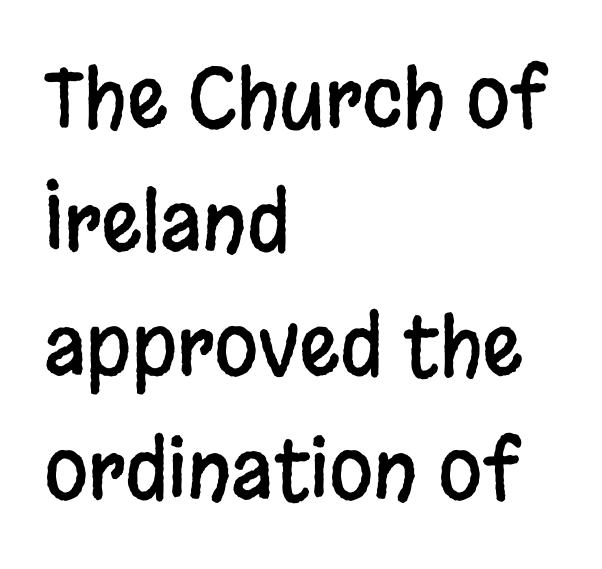
{"serif": "no", "italic": "no", "width": "condensed", "stroke_contrast": "low", "x_height": "large", "monospaced": "no", "underline": "no", "align": "left", "line_spacing": "normal", "line_spacing_ratio": 1.55, "letter_spacing": "normal", "letter_spacing_em": 0.0, "glyph_px": 80}
